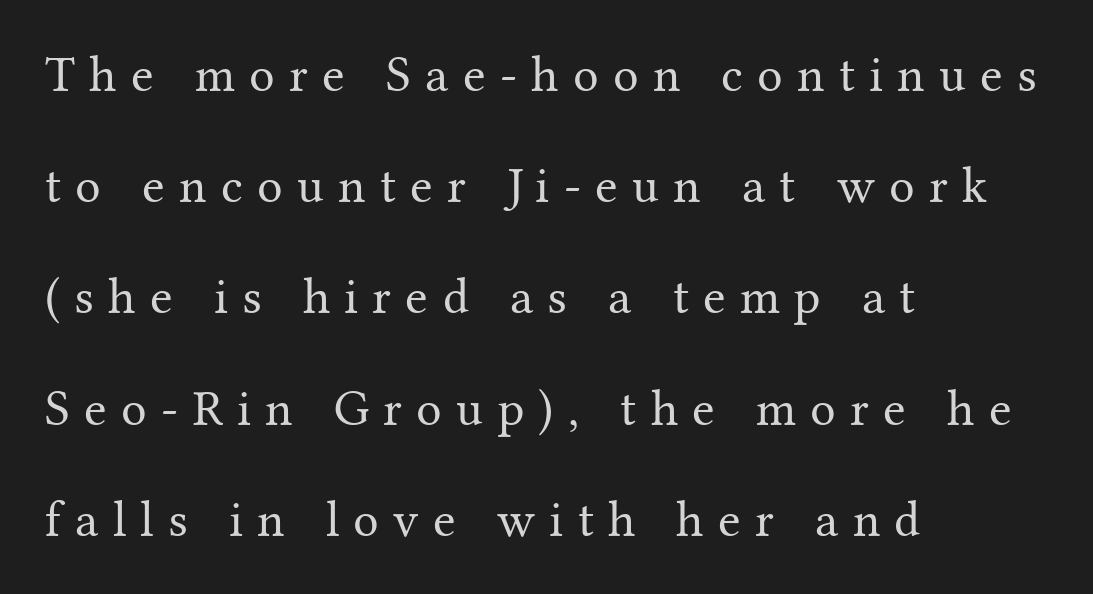
Horizontally, the lines are justified to the leading edge only. This is the regular roman posture of the typeface. Bare-footed words on every line. Loosely led — the rows are spread out.
